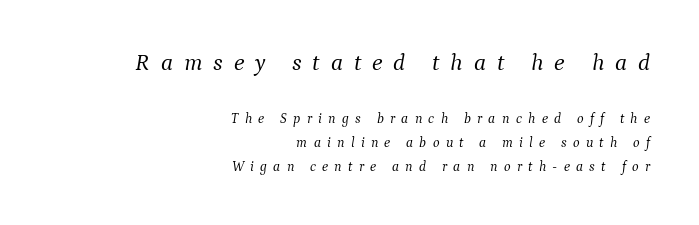
The image shows 24 px text type, italic (leaning right); set right-aligned, line spacing 1.73x, unusually wide letter spacing (+0.45 em), not underlined; the first (top) block is 1.71x larger.
